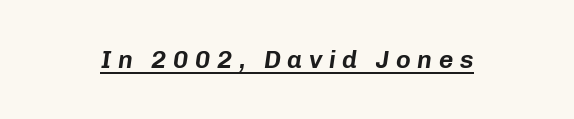
The image shows 25 px text type, italic (leaning right); set unusually wide letter spacing (+0.26 em), underlined.
